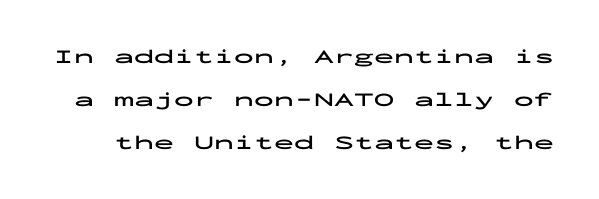
Q: Is the text bold? A: Yes.
Q: Is the text italic (slanted)? A: No, it is upright.
Q: Is the text underlined? A: No.
Q: Is the spacing between letters normal or unusually wide? A: Normal.
Q: Is the spacing between lines tight, normal or loose? A: Loose.
